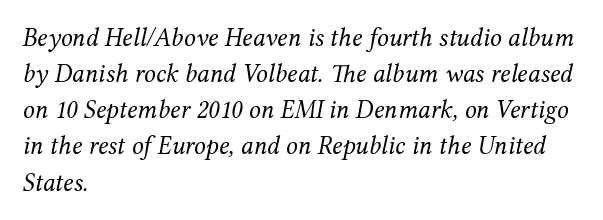
The image shows 26 px text type, italic (leaning right); set left-aligned, normal line spacing (1.39x), normal letter spacing, not underlined.
